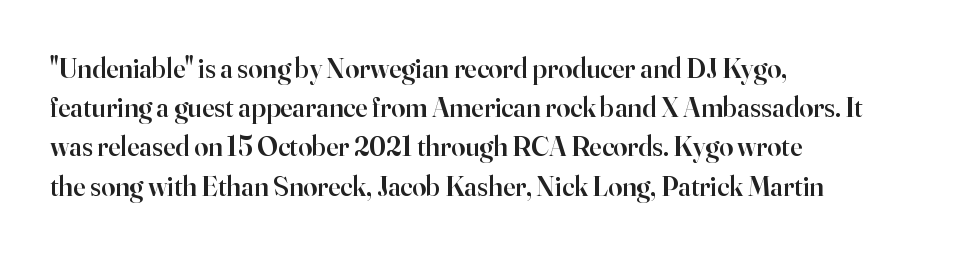
The gaps between neighbouring characters are ordinary and unremarkable. Bold? Not quite — semibold, heavier than regular but stopping short. A clean baseline with only descenders dipping below it. This sample keeps an unexceptional amount of space between lines.
